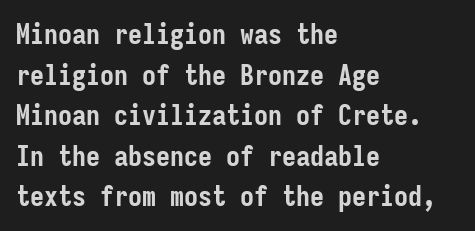
{"serif": "no", "italic": "no", "bold": "yes", "weight": "semibold", "width": "condensed", "stroke_contrast": "low", "x_height": "medium", "monospaced": "yes", "underline": "no", "align": "left", "line_spacing": "normal", "line_spacing_ratio": 1.45, "letter_spacing": "normal", "letter_spacing_em": 0.0, "glyph_px": 28}
